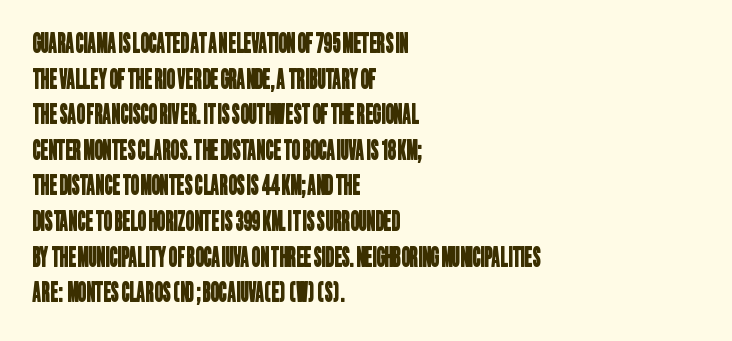
Q: Is the text underlined? A: No.
Q: How is the paragraph aligned? A: Left-aligned.
Q: Is the spacing between letters normal or unusually wide? A: Normal.
Q: Is the spacing between lines tight, normal or loose? A: Normal.
